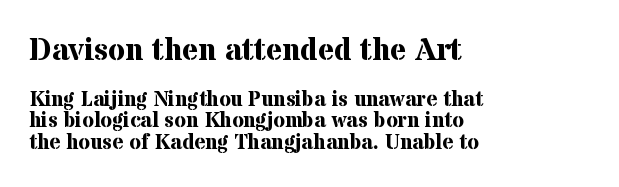
The image shows 31 px bold serif type, upright; set left-aligned, tight line spacing (1.01x), normal letter spacing, not underlined; the first (top) block is 1.48x larger; medium stroke contrast and a medium x-height.
